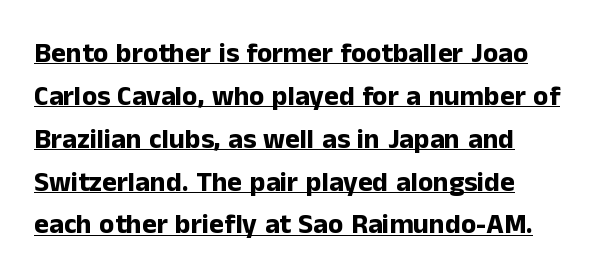
Short note: letters normally spaced. Nothing sits at the stroke ends, so this counts as sans-serif. You could not count columns in this text — the font is proportionally spaced. This is roman type, the default non-slanted kind.
